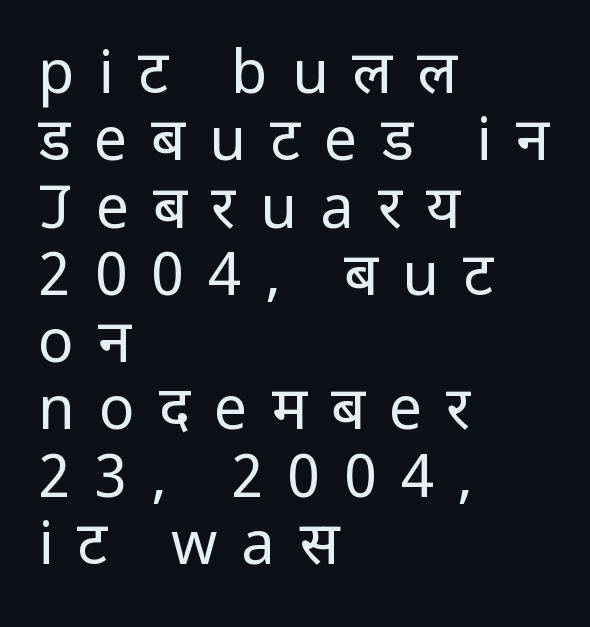
Does extra space separate the letters? Yes, quite a lot of it. The paragraph has a hard left edge and a soft right edge. Note the varied advance widths — an 'i' is clearly narrower than an 'm'. No italicization has been applied; the sample stays upright.
